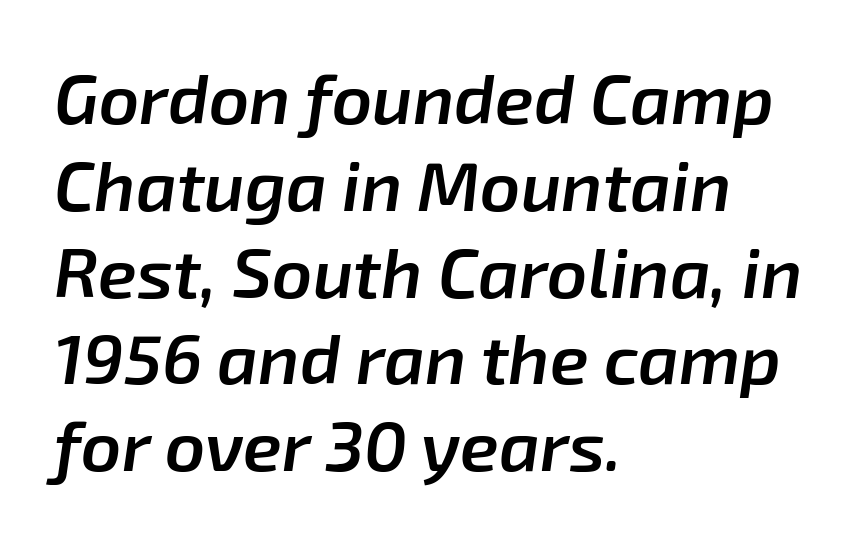
A semibold gives these letters moderate extra thickness, short of bold. The paragraph shown leans on its left margin. Tracking value appears to be zero — textbook default spacing. Think of a printed novel: that variable character pitch is what you see here.
